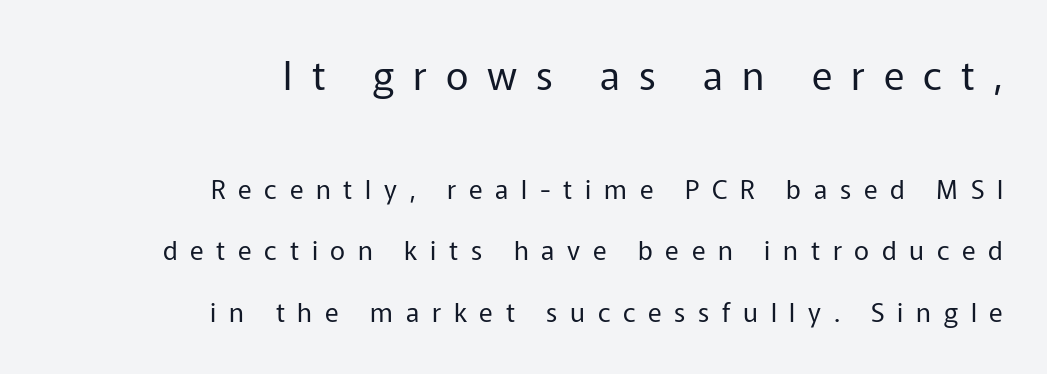
The image shows 39 px regular-weight sans-serif type, upright; set right-aligned, loose line spacing (2.37x), unusually wide letter spacing (+0.49 em), not underlined; the first (top) block is 1.5x larger; low stroke contrast and a medium x-height.
